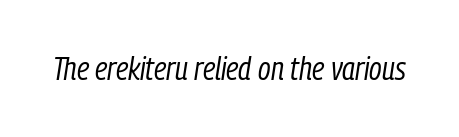
Q: Is the text bold? A: No.
Q: Is the text italic (slanted)? A: Yes, it leans right by about 9 degrees.
Q: Is the text underlined? A: No.
Q: Is the spacing between letters normal or unusually wide? A: Normal.
Q: Width (condensed, normal, or wide)? A: Condensed.
Q: Stroke contrast? A: Low.
Q: x-height? A: Medium.
Q: Monospaced? A: No.
